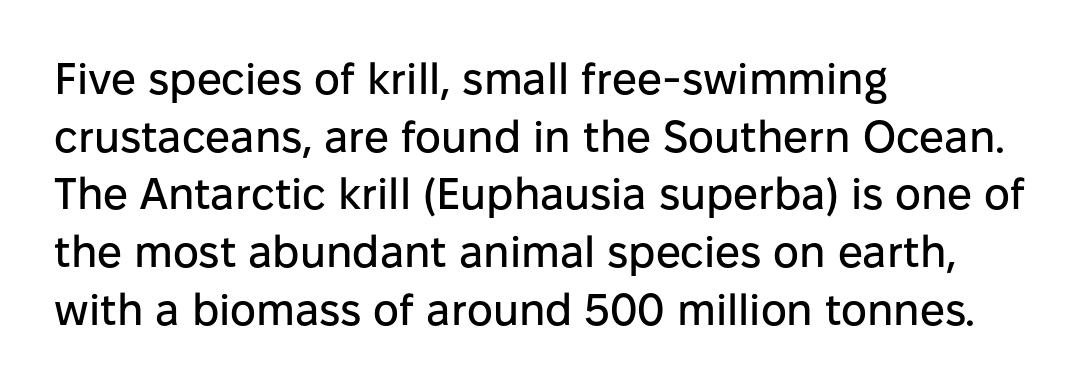
Q: Is the text italic (slanted)? A: No, it is upright.
Q: Is the typeface a serif or a sans-serif typeface? A: Sans-serif.
Q: Is the text underlined? A: No.
Q: How is the paragraph aligned? A: Left-aligned.
Q: Is the spacing between letters normal or unusually wide? A: Normal.
Q: Is the spacing between lines tight, normal or loose? A: Normal.
Q: Width (condensed, normal, or wide)? A: Normal.
Q: Stroke contrast? A: Low.
Q: x-height? A: Medium.
Q: Monospaced? A: No.
